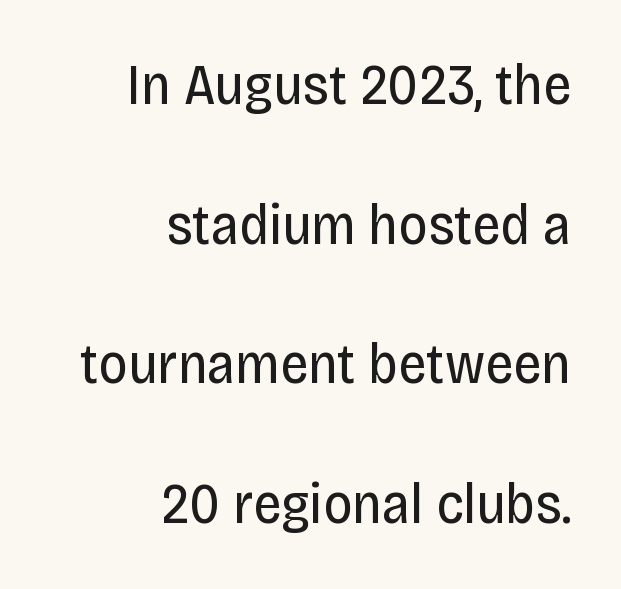
What's the leading like? Stretched, with rows far apart. Observe the ordinary spacing: letters are neighbours, not strangers. This rendering employs a face without finishing strokes, i.e., a sans-serif. Each row of text sits above clean, open space.
